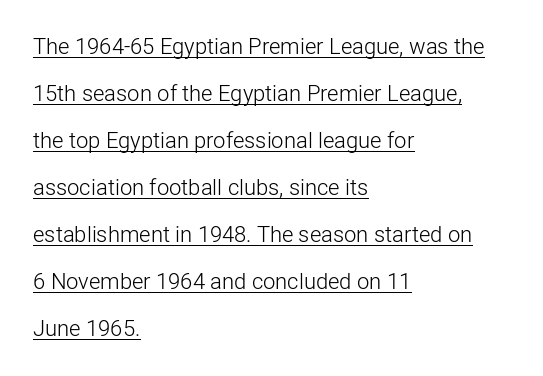
The image shows 22 px text type, upright; set left-aligned, loose line spacing (2.14x), normal letter spacing, underlined.
